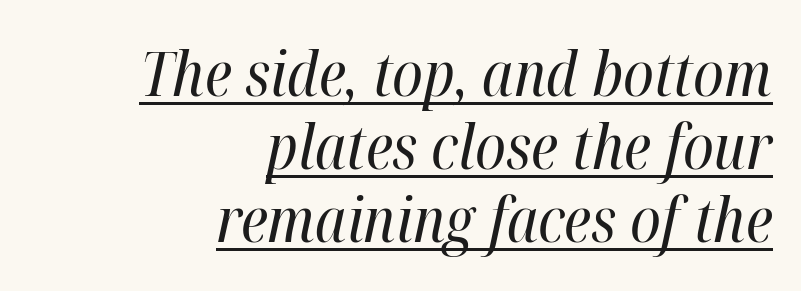
The image shows 62 px regular-weight, condensed type, italic (leaning right); set right-aligned, line spacing 1.18x, normal letter spacing, underlined; high stroke contrast and a medium x-height.
